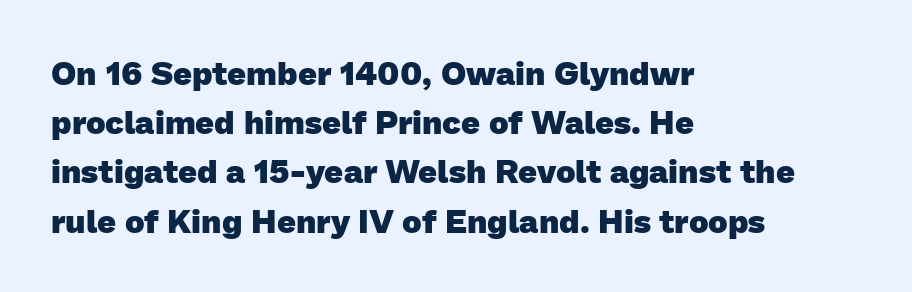
No feet cap the strokes, marking this as sans-serif type. Every row of glyphs begins at an identical x-position on the left. You'd pick this weight for a headline — it's a proper bold. In terms of leading, this rendering sits right in the middle. The face used here is rendered with its standard letterfit.
